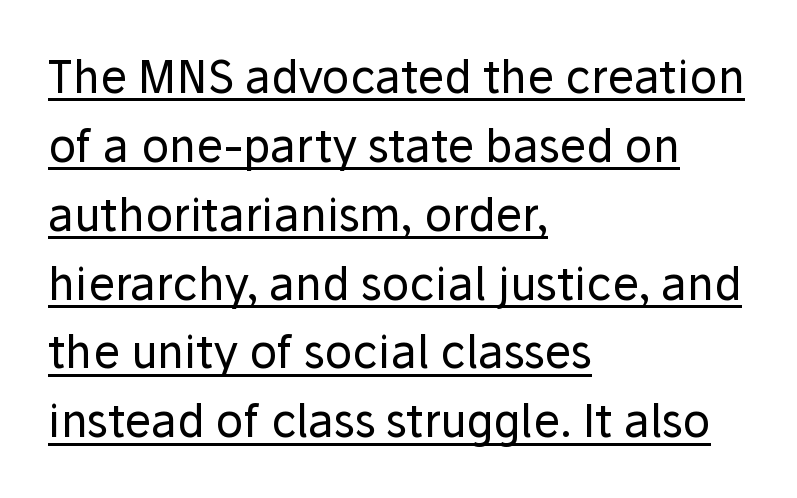
Caption: standard tracking, unaltered. Posture: vertical. Regarding serifs, this sample does without them. If you drew a ruler down the left edge, every line would touch it. You could not count columns in this text — the font is proportionally spaced. Each new line begins a customary step beneath the previous one.
